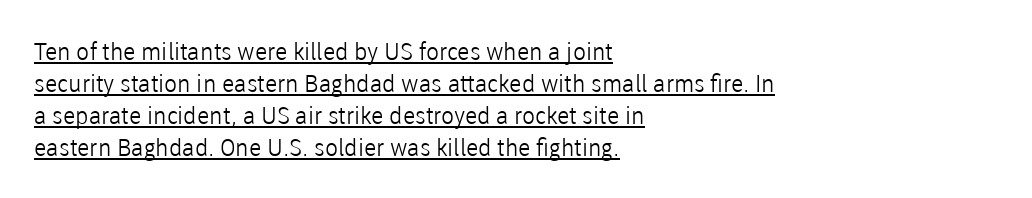
Q: Is the text bold? A: No.
Q: Is the text italic (slanted)? A: No, it is upright.
Q: Is the text underlined? A: Yes.
Q: How is the paragraph aligned? A: Left-aligned.
Q: Is the spacing between letters normal or unusually wide? A: Normal.
Q: Is the spacing between lines tight, normal or loose? A: Normal.
